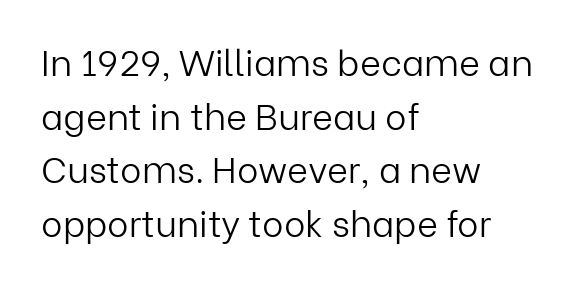
Stroke thickness stays within the range of a standard reading face or lighter. The letters sit at their default tracking, neither squeezed nor spread. The paragraph has a hard left edge and a soft right edge. The type family on display is of the sans-serif kind.
